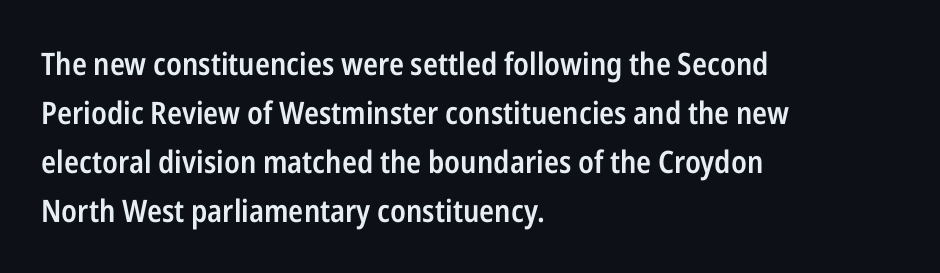
The image shows 31 px semibold, condensed sans-serif type, upright; set left-aligned, normal line spacing (1.58x), normal letter spacing, not underlined; low stroke contrast and a medium x-height.
